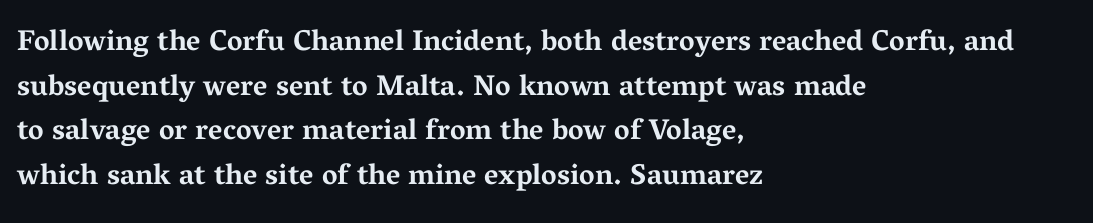
{"serif": "yes", "italic": "no", "bold": "yes", "weight": "bold", "width": "wide", "stroke_contrast": "medium", "x_height": "medium", "monospaced": "no", "underline": "no", "align": "left", "line_spacing": "normal", "line_spacing_ratio": 1.54, "letter_spacing": "normal", "letter_spacing_em": 0.0, "glyph_px": 29}
